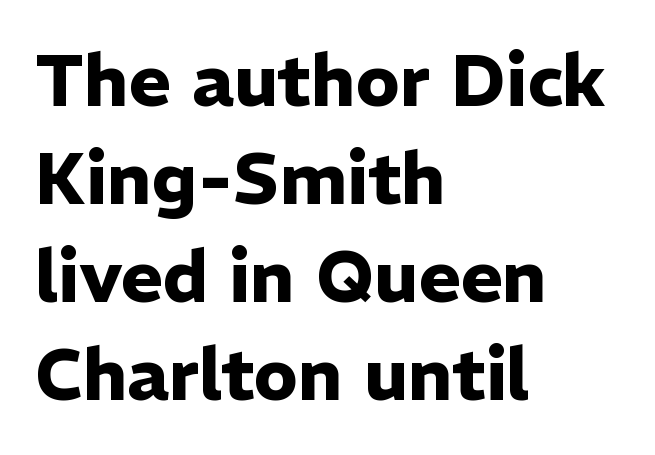
The image shows 72 px heavy sans-serif type, upright; set left-aligned, normal line spacing (1.36x), normal letter spacing, not underlined; low stroke contrast and a medium x-height.
